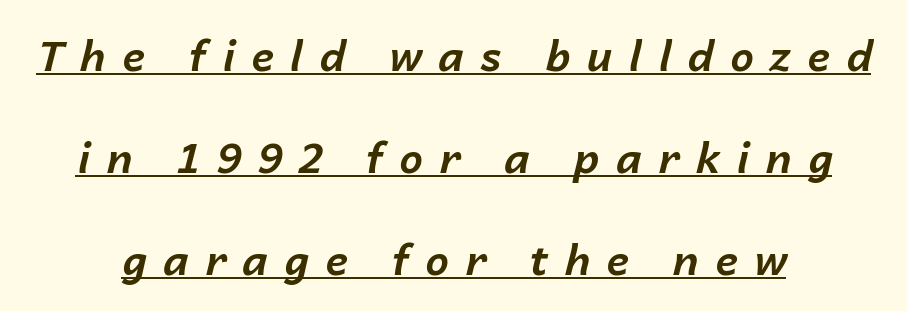
{"italic": "yes", "lean": "right", "slant_degrees": 14, "bold": "yes", "weight": "bold", "width": "normal", "stroke_contrast": "low", "x_height": "medium", "monospaced": "no", "underline": "yes", "align": "center", "line_spacing": "loose", "line_spacing_ratio": 2.43, "letter_spacing": "wide", "letter_spacing_em": 0.39, "glyph_px": 42}
